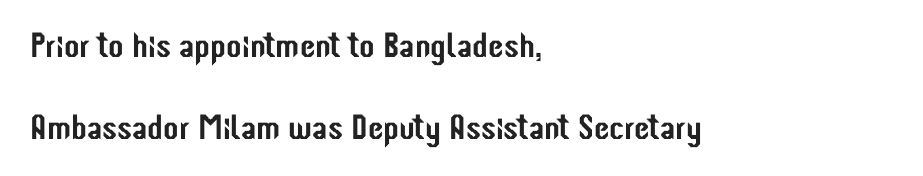
The image shows 35 px condensed sans-serif type, upright; set left-aligned, loose line spacing (2.33x), normal letter spacing, not underlined; low stroke contrast and a medium x-height.
